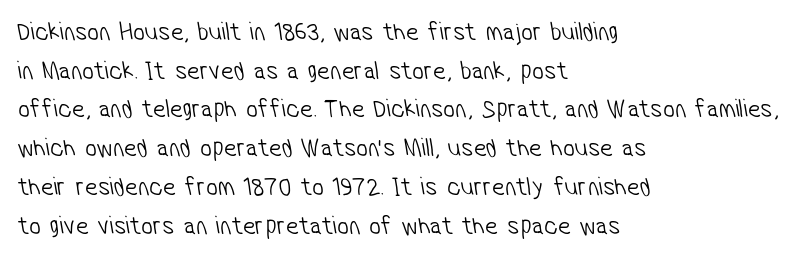
The image shows 26 px text type; set left-aligned, normal line spacing (1.49x), normal letter spacing, not underlined.
